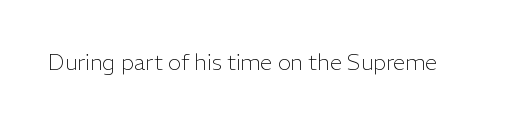
The image shows 22 px text type, upright; set normal letter spacing, not underlined.
